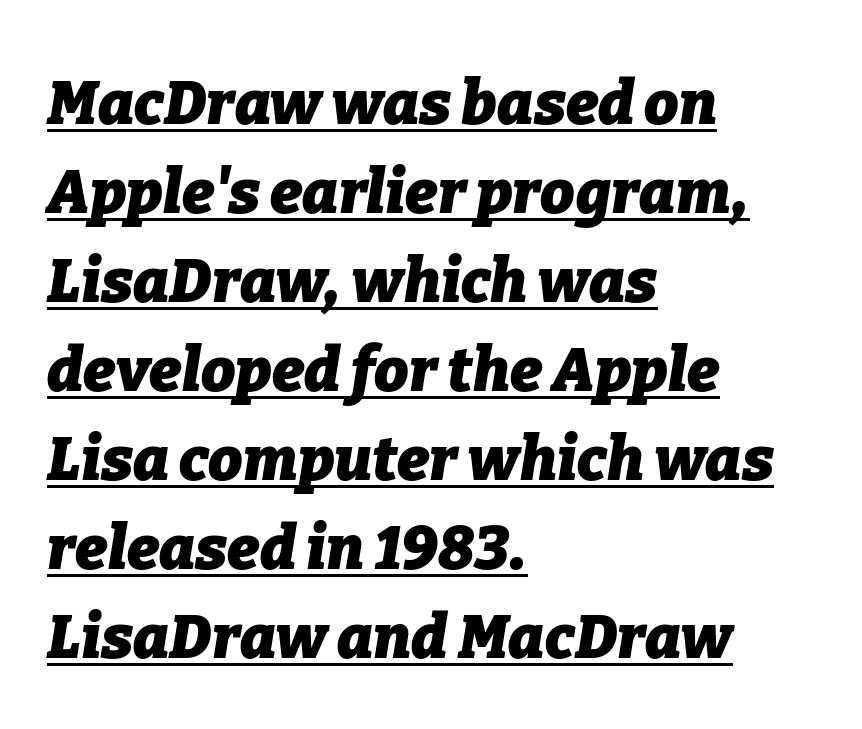
The image shows 61 px heavy type, italic (leaning right); set left-aligned, normal line spacing (1.46x), normal letter spacing, underlined; low stroke contrast and a medium x-height.
